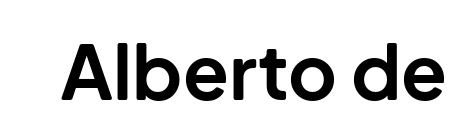
{"serif": "no", "italic": "no", "bold": "yes", "weight": "bold", "width": "normal", "stroke_contrast": "low", "x_height": "medium", "monospaced": "no", "underline": "no", "letter_spacing": "normal", "letter_spacing_em": 0.0, "glyph_px": 75}
